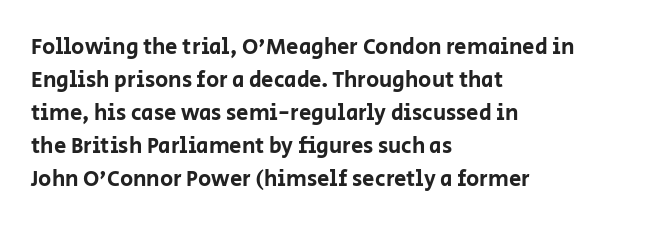
The image shows 22 px text type, upright; set left-aligned, normal line spacing (1.5x), normal letter spacing, not underlined.
